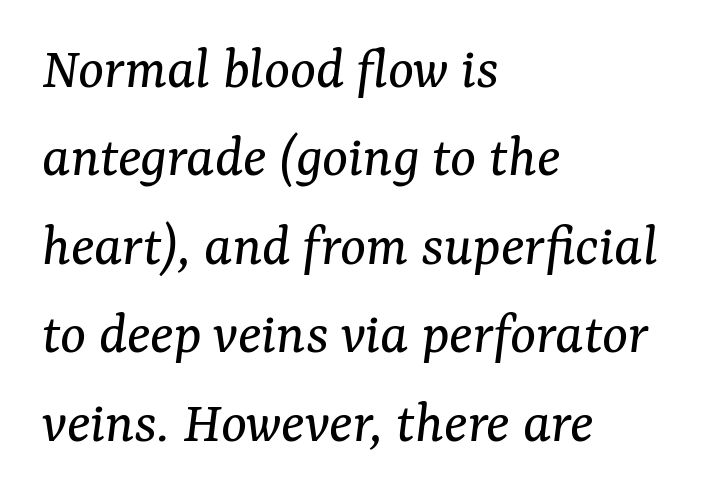
{"serif": "yes", "italic": "yes", "lean": "right", "slant_degrees": 7, "bold": "no", "weight": "regular", "width": "normal", "stroke_contrast": "medium", "x_height": "medium", "monospaced": "no", "underline": "no", "align": "left", "line_spacing": "normal", "line_spacing_ratio": 1.45, "letter_spacing": "normal", "letter_spacing_em": 0.0, "glyph_px": 61}
